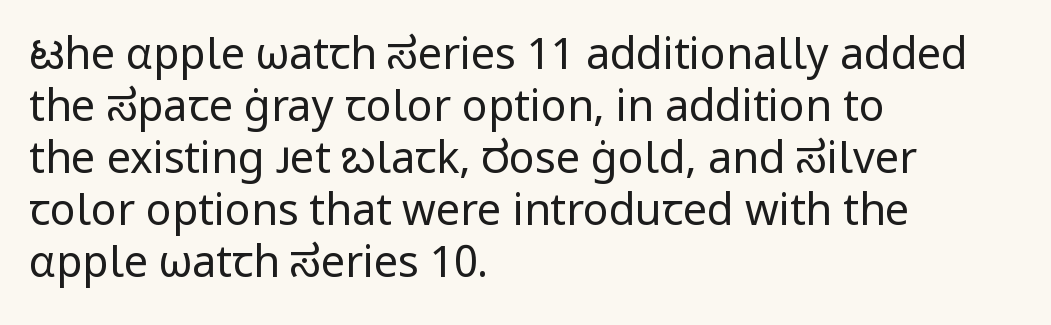
Left-aligned paragraph, ragged on the right. Type without underlining. Each stroke keeps to a modest, everyday thickness or less. The letters stand upright; this is a roman face. Compared with typical body copy, the letter spacing here is the same. The passage shown is typed in a proportional face where columns would drift.
